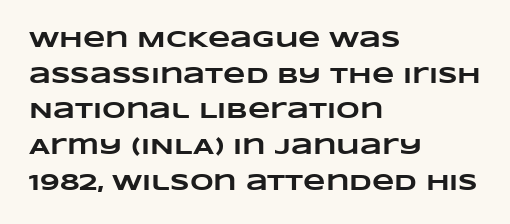
The image shows 23 px bold type; set left-aligned, normal line spacing (1.55x), normal letter spacing, not underlined.
